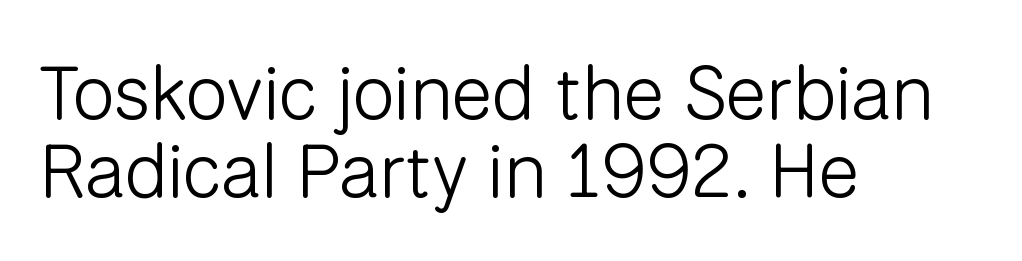
{"serif": "no", "italic": "no", "bold": "no", "weight": "light", "width": "normal", "stroke_contrast": "low", "x_height": "medium", "monospaced": "no", "underline": "no", "align": "left", "line_spacing": "tight", "line_spacing_ratio": 1.03, "letter_spacing": "normal", "letter_spacing_em": 0.0, "glyph_px": 76}
